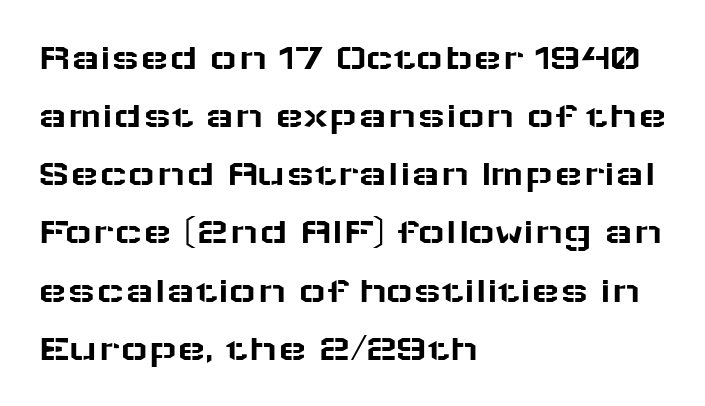
Any mark beneath the type? The region is blank. Honestly, the row spacing looks completely unremarkable. Notice how the stems are strictly vertical — no italics here. The ragged edge is on the right, which tells us the setting is flush left. Proportional: the letters do not fall into vertical columns. You can tell from the bare stems that sans-serif type was used.
